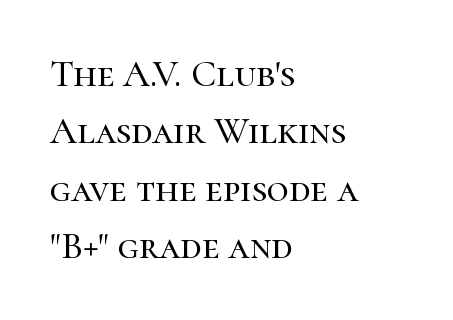
{"serif": "yes", "italic": "no", "width": "normal", "stroke_contrast": "high", "x_height": "medium", "monospaced": "no", "underline": "no", "align": "left", "line_spacing": "normal", "line_spacing_ratio": 1.51, "letter_spacing": "normal", "letter_spacing_em": 0.0, "glyph_px": 38}
